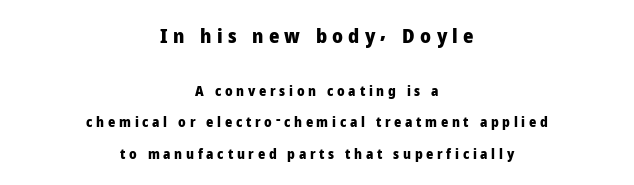
{"italic": "no", "bold": "yes", "underline": "no", "align": "center", "line_spacing": "loose", "line_spacing_ratio": 2.22, "letter_spacing": "wide", "letter_spacing_em": 0.26, "larger_block": "first", "size_ratio": 1.43, "glyph_px": 20}
